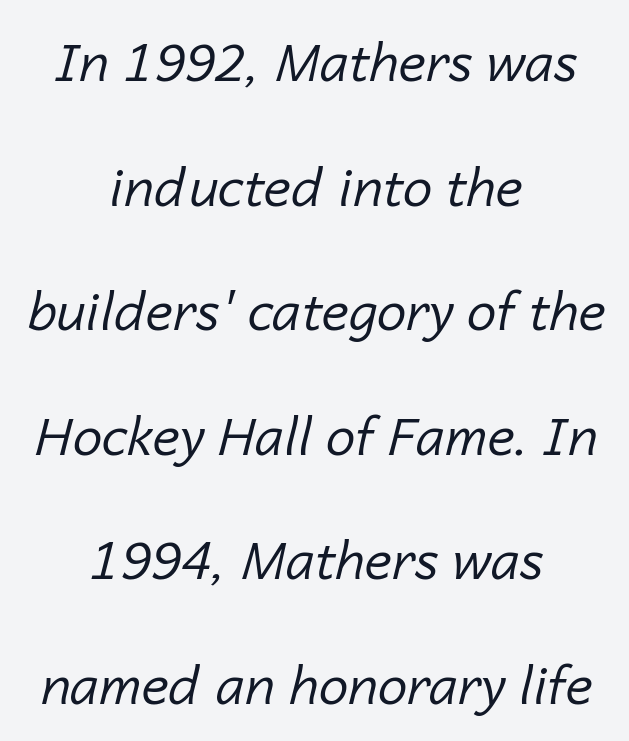
This sample has the flowing, uneven cadence of proportional lettering. Descenders are the only things crossing below the line. These glyphs show unthickened strokes, regular width or finer. Summary of vertical rhythm: relaxed, with wide interline spacing.
